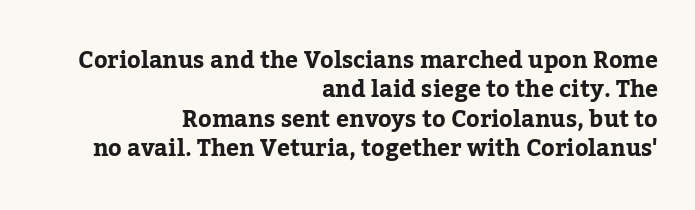
The image shows 23 px text type, upright; set right-aligned, normal line spacing (1.28x), normal letter spacing, not underlined.
